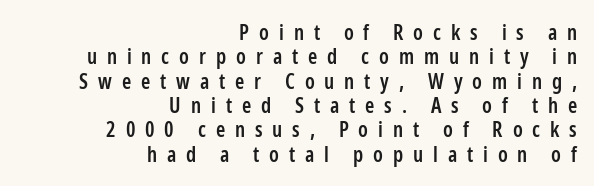
{"italic": "no", "bold": "semi", "underline": "no", "align": "right", "line_spacing_ratio": 1.16, "letter_spacing": "wide", "letter_spacing_em": 0.47, "glyph_px": 21}
